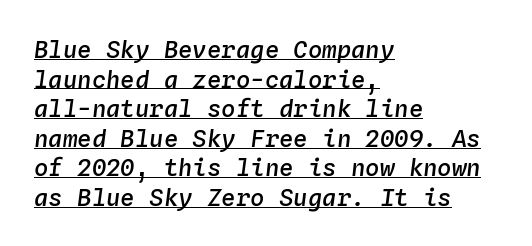
Q: Is the text bold? A: Semi-bold.
Q: Is the text italic (slanted)? A: Yes, it leans right by about 4 degrees.
Q: Is the text underlined? A: Yes.
Q: How is the paragraph aligned? A: Left-aligned.
Q: Is the spacing between letters normal or unusually wide? A: Normal.
